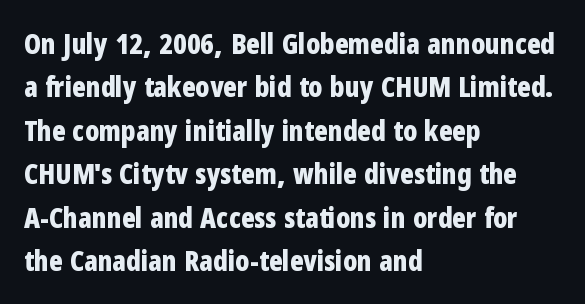
{"serif": "no", "italic": "no", "bold": "yes", "weight": "bold", "width": "condensed", "stroke_contrast": "low", "x_height": "medium", "monospaced": "no", "underline": "no", "align": "left", "line_spacing": "normal", "line_spacing_ratio": 1.55, "letter_spacing": "normal", "letter_spacing_em": 0.0, "glyph_px": 28}
